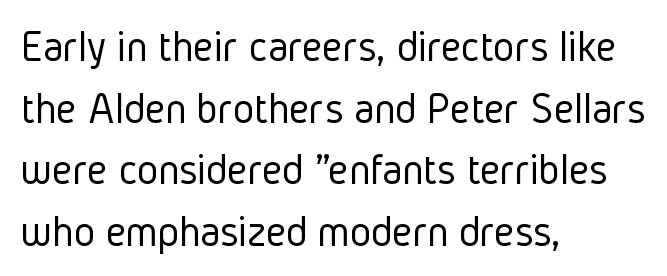
{"serif": "no", "italic": "no", "bold": "no", "weight": "light", "width": "condensed", "stroke_contrast": "low", "x_height": "medium", "monospaced": "no", "underline": "no", "align": "left", "line_spacing": "normal", "line_spacing_ratio": 1.37, "letter_spacing": "normal", "letter_spacing_em": 0.0, "glyph_px": 45}
